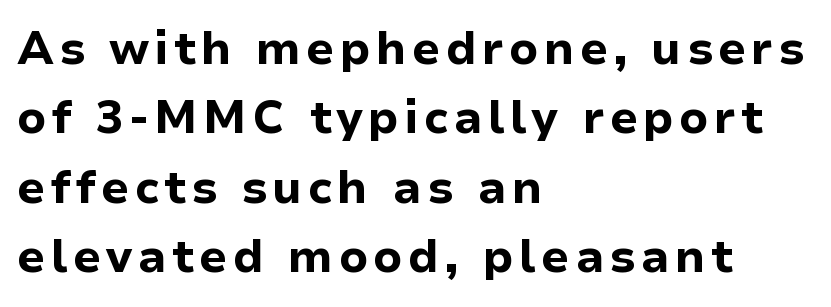
The image shows 46 px bold sans-serif type, upright; set left-aligned, normal line spacing (1.51x), not underlined; low stroke contrast and a medium x-height.
